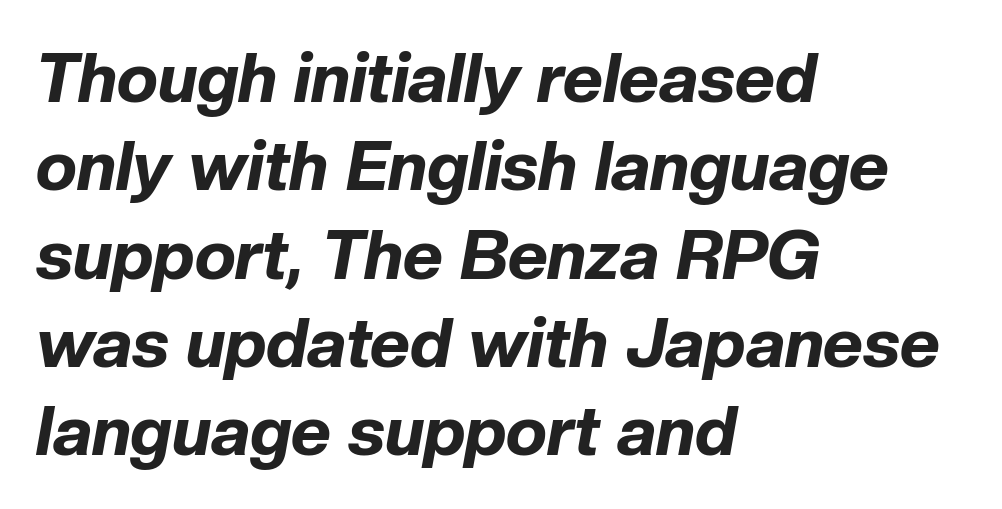
Rule under the text: the space is simply empty. When letters slant like this, we call the style italic. The ragged edge is on the right, which tells us the setting is flush left. Letter spacing: default.
